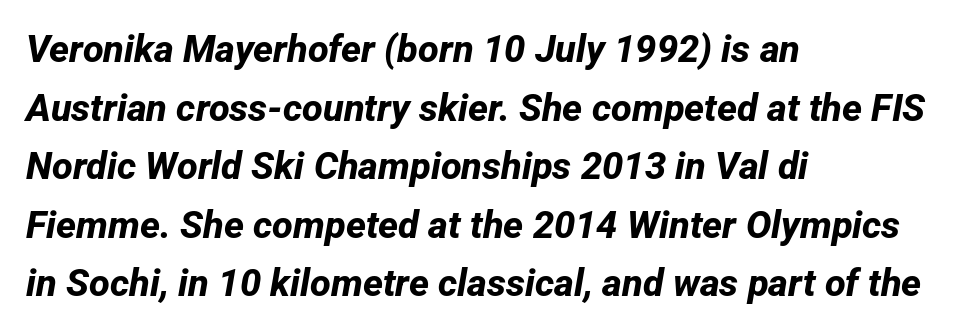
The image shows 38 px bold sans-serif type; set left-aligned, normal line spacing (1.54x), normal letter spacing, not underlined; low stroke contrast and a medium x-height.
